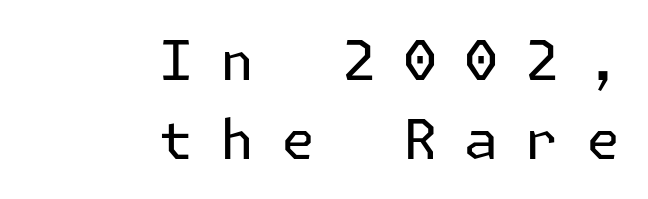
Q: Is the text bold? A: No.
Q: Is the text italic (slanted)? A: No, it is upright.
Q: Is the typeface a serif or a sans-serif typeface? A: Sans-serif.
Q: Is the text underlined? A: No.
Q: How is the paragraph aligned? A: Right-aligned.
Q: Is the spacing between letters normal or unusually wide? A: Unusually wide.
Q: Is the spacing between lines tight, normal or loose? A: Normal.
Q: Width (condensed, normal, or wide)? A: Normal.
Q: Stroke contrast? A: Low.
Q: x-height? A: Medium.
